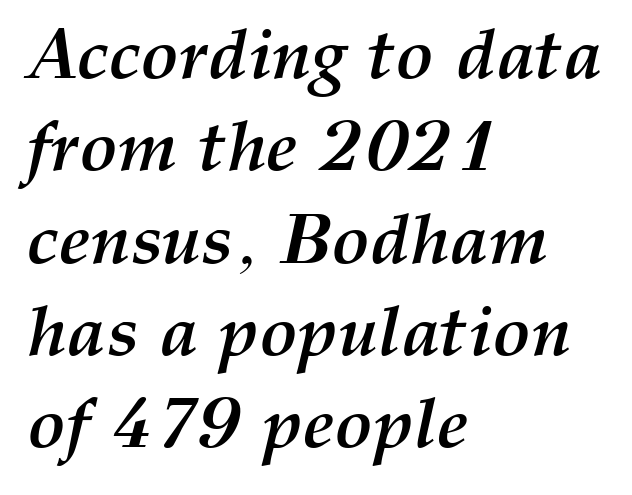
The image shows 71 px semibold type, italic (leaning right); set left-aligned, normal line spacing (1.3x), normal letter spacing, not underlined; medium stroke contrast and a medium x-height.
